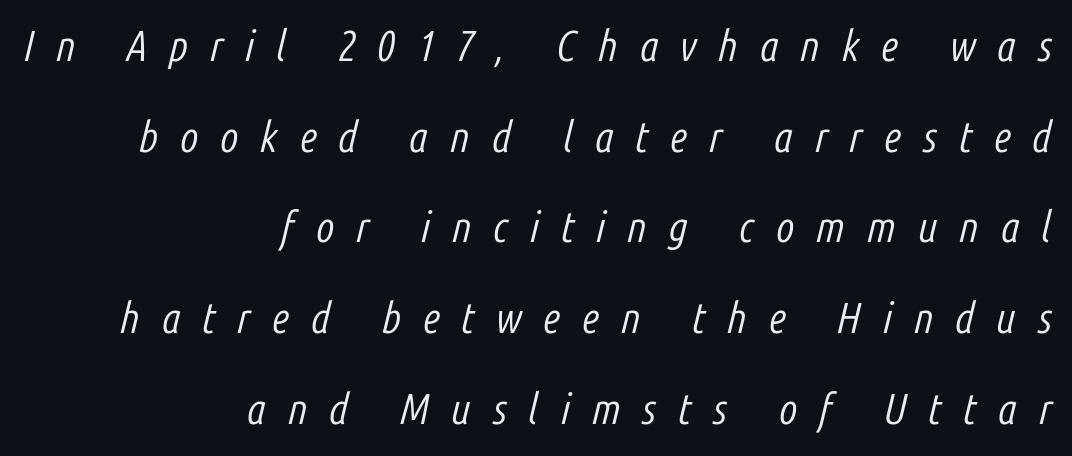
{"italic": "yes", "lean": "right", "slant_degrees": 14, "bold": "no", "weight": "light", "width": "condensed", "stroke_contrast": "low", "x_height": "medium", "monospaced": "no", "underline": "no", "align": "right", "line_spacing": "loose", "line_spacing_ratio": 2.11, "letter_spacing": "wide", "letter_spacing_em": 0.5, "glyph_px": 43}
